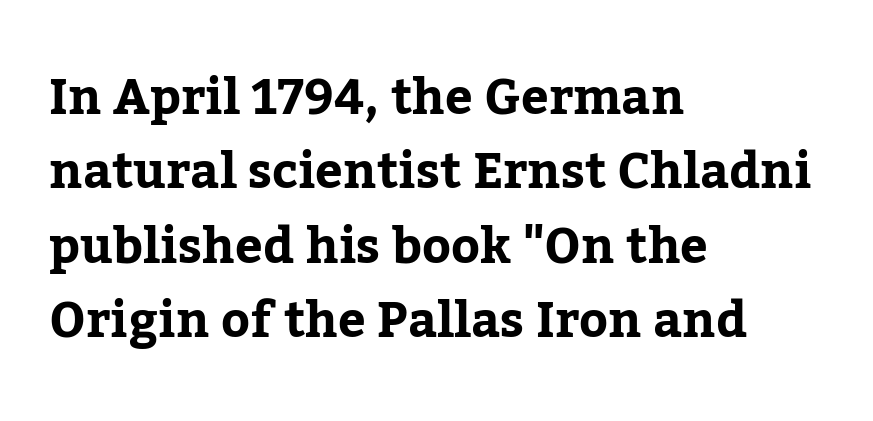
{"serif": "yes", "italic": "no", "width": "normal", "stroke_contrast": "low", "x_height": "medium", "monospaced": "no", "underline": "no", "align": "left", "line_spacing": "normal", "line_spacing_ratio": 1.52, "letter_spacing": "normal", "letter_spacing_em": 0.0, "glyph_px": 49}
